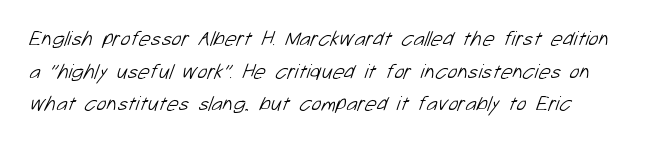
{"bold": "no", "underline": "no", "line_spacing": "normal", "line_spacing_ratio": 1.55, "letter_spacing": "normal", "letter_spacing_em": 0.0, "glyph_px": 21}
